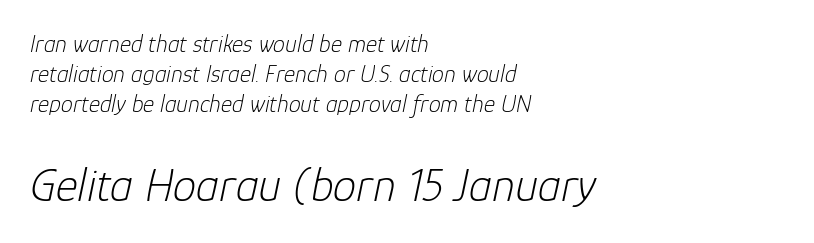
The image shows 47 px light type, italic (leaning right); set left-aligned, normal line spacing (1.26x), normal letter spacing, not underlined; the second (bottom) block is 1.96x larger; low stroke contrast and a medium x-height.
